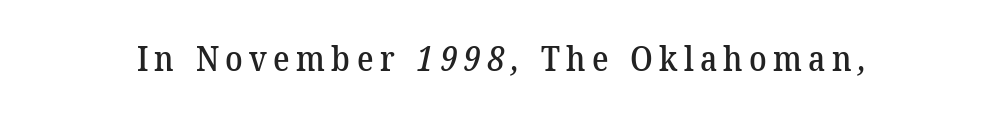
You can tell from the footed stems that serif type was used. No word sits above an underline. Varying glyph widths throughout — classic text-font behaviour.
